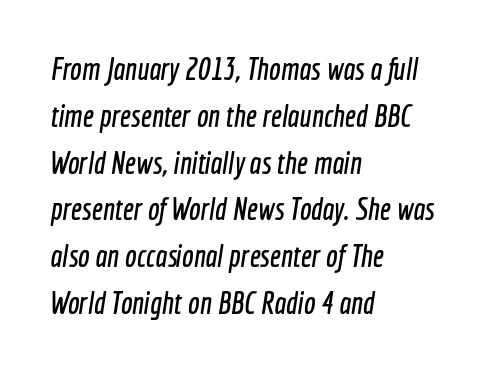
{"serif": "no", "width": "condensed", "x_height": "medium", "monospaced": "no", "underline": "no", "align": "left", "line_spacing": "normal", "line_spacing_ratio": 1.51, "letter_spacing": "normal", "letter_spacing_em": 0.0, "glyph_px": 31}
